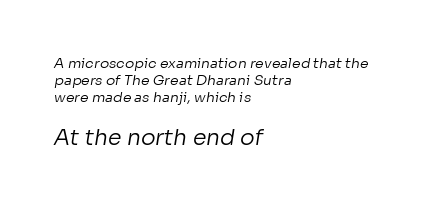
Q: Is the text bold? A: No.
Q: Is the text underlined? A: No.
Q: How is the paragraph aligned? A: Left-aligned.
Q: Is the spacing between letters normal or unusually wide? A: Normal.
Q: Which block of text is set in a larger size, the first (top) or the second (bottom)? A: The second (bottom) one.
